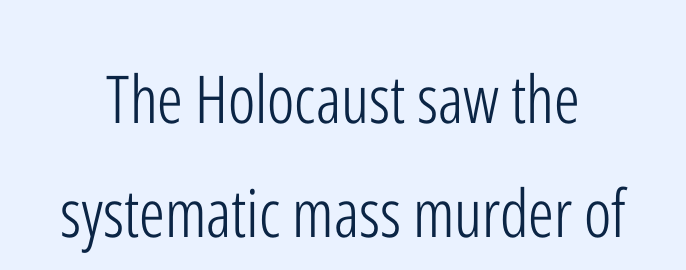
Q: Is the text bold? A: No.
Q: Is the text italic (slanted)? A: No, it is upright.
Q: Is the typeface a serif or a sans-serif typeface? A: Sans-serif.
Q: Is the text underlined? A: No.
Q: How is the paragraph aligned? A: Centered.
Q: Is the spacing between letters normal or unusually wide? A: Normal.
Q: Width (condensed, normal, or wide)? A: Condensed.
Q: Stroke contrast? A: Low.
Q: x-height? A: Medium.
Q: Monospaced? A: No.
